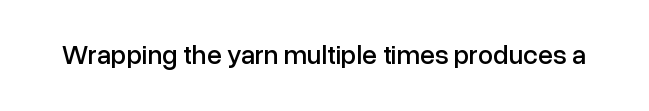
{"italic": "no", "underline": "no", "letter_spacing": "normal", "letter_spacing_em": 0.0, "glyph_px": 27}
